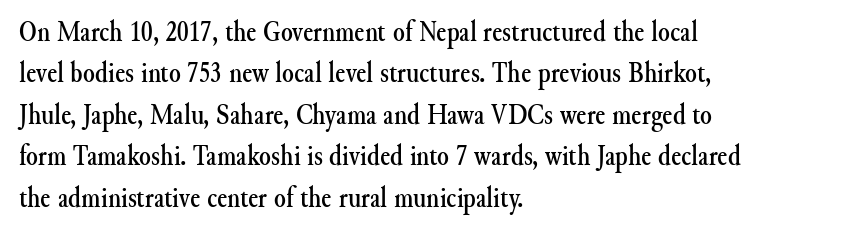
Q: Is the text italic (slanted)? A: No, it is upright.
Q: Is the typeface a serif or a sans-serif typeface? A: Serif.
Q: Is the text underlined? A: No.
Q: How is the paragraph aligned? A: Left-aligned.
Q: Is the spacing between letters normal or unusually wide? A: Normal.
Q: Is the spacing between lines tight, normal or loose? A: Normal.
Q: Width (condensed, normal, or wide)? A: Normal.
Q: Stroke contrast? A: Medium.
Q: x-height? A: Small.
Q: Monospaced? A: No.
